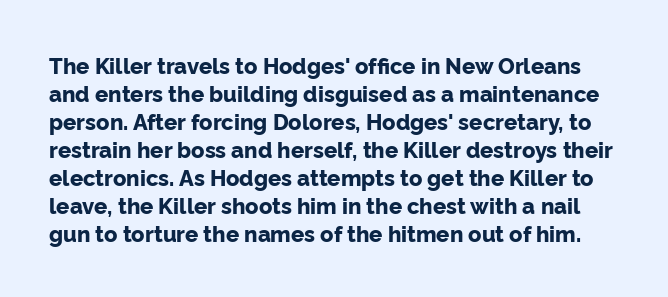
The image shows 22 px bold type, upright; set normal line spacing (1.27x), normal letter spacing, not underlined.
